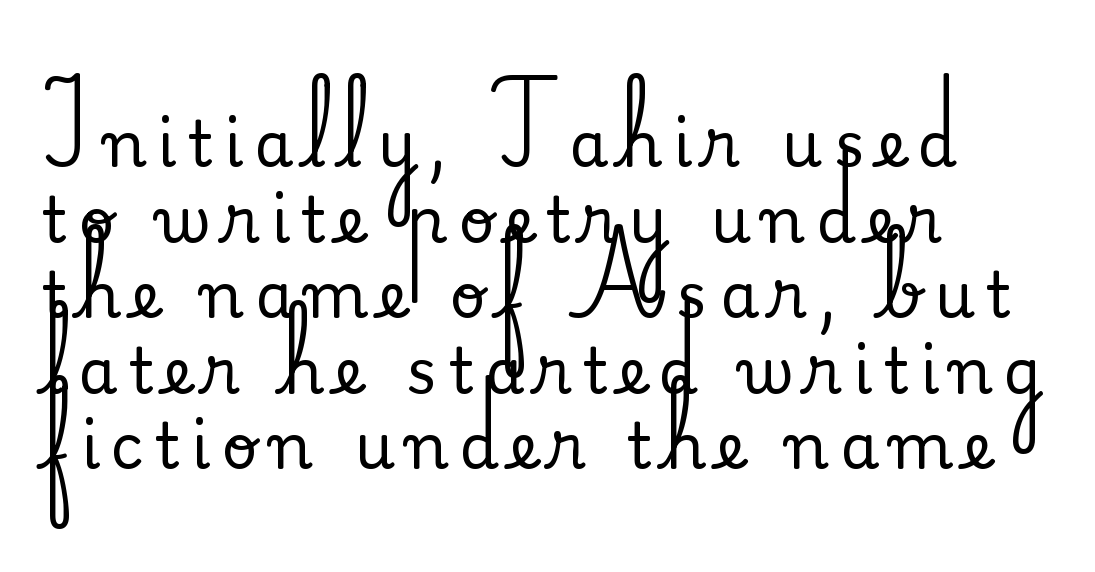
Horizontally, the lines are justified to the leading edge only. Looks like regular typesetting: each glyph gets only the width it needs. Has an underline been added? It has not. Style check: upright. The letters carry serifs — small finishing strokes at the ends of their stems.
